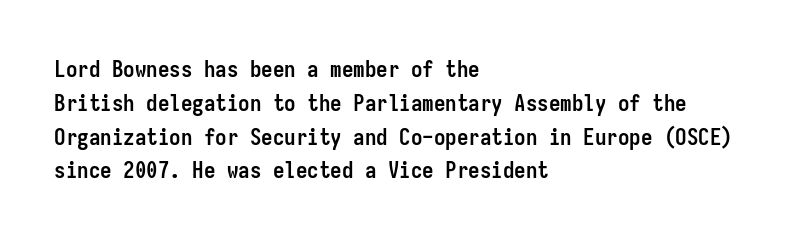
{"italic": "no", "bold": "yes", "underline": "no", "align": "left", "line_spacing": "normal", "line_spacing_ratio": 1.47, "letter_spacing": "normal", "letter_spacing_em": 0.0, "glyph_px": 23}
